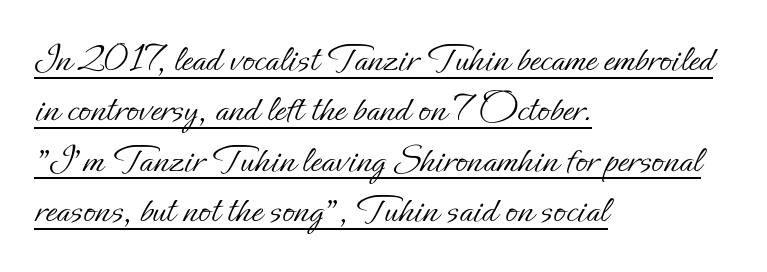
Varying glyph widths throughout — classic text-font behaviour. A normal amount of white space separates one row of letters from the next. No heavy texture on the line: the type isn't bold. Letter spacing: default. Decoration check: the copy is underlined. One-word summary of the alignment: left.
